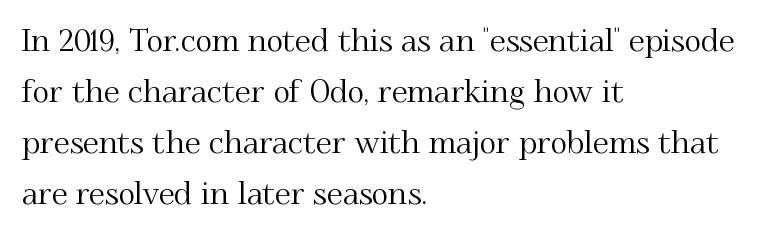
The image shows 32 px serif type, upright; set left-aligned, normal line spacing (1.59x), normal letter spacing, not underlined; medium stroke contrast and a small x-height.
